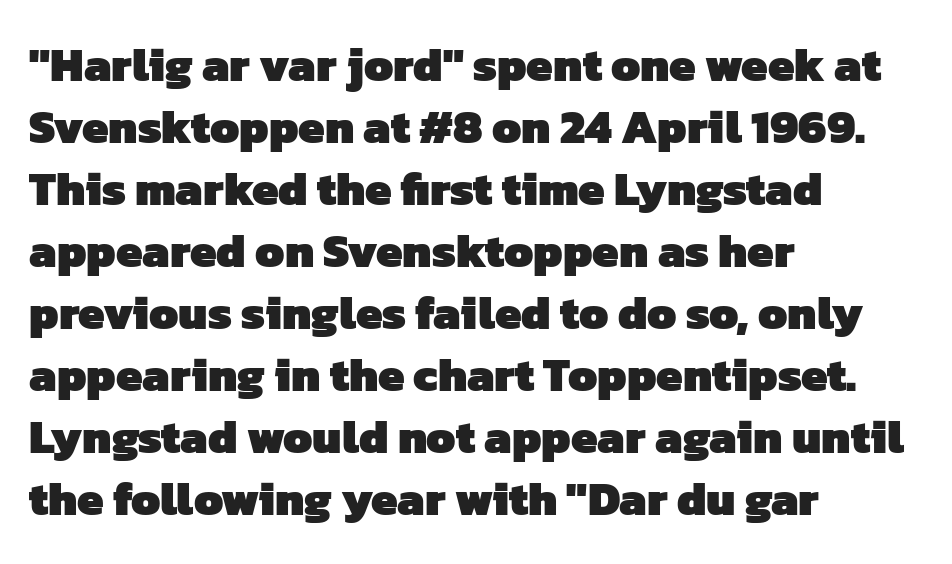
{"serif": "no", "bold": "yes", "weight": "heavy", "width": "normal", "stroke_contrast": "low", "x_height": "medium", "monospaced": "no", "underline": "no", "align": "left", "line_spacing": "normal", "line_spacing_ratio": 1.32, "letter_spacing": "normal", "letter_spacing_em": 0.0, "glyph_px": 47}
